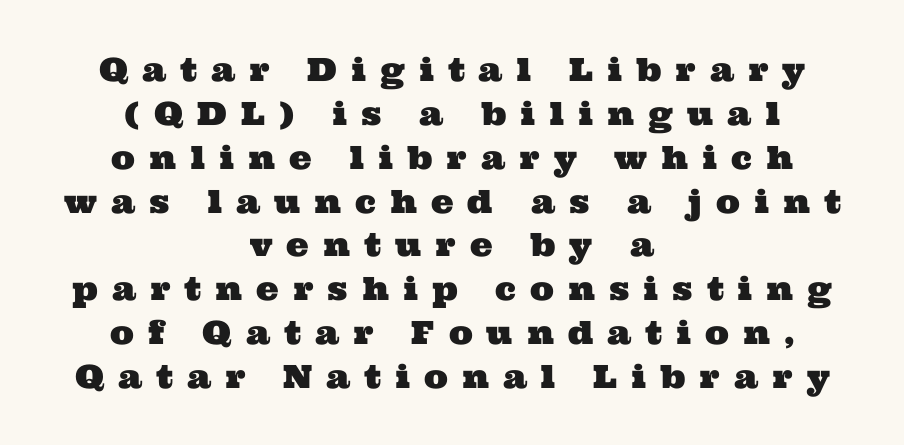
{"serif": "yes", "width": "wide", "stroke_contrast": "medium", "x_height": "medium", "monospaced": "no", "underline": "no", "align": "center", "line_spacing": "normal", "line_spacing_ratio": 1.37, "letter_spacing": "wide", "letter_spacing_em": 0.44, "glyph_px": 32}
